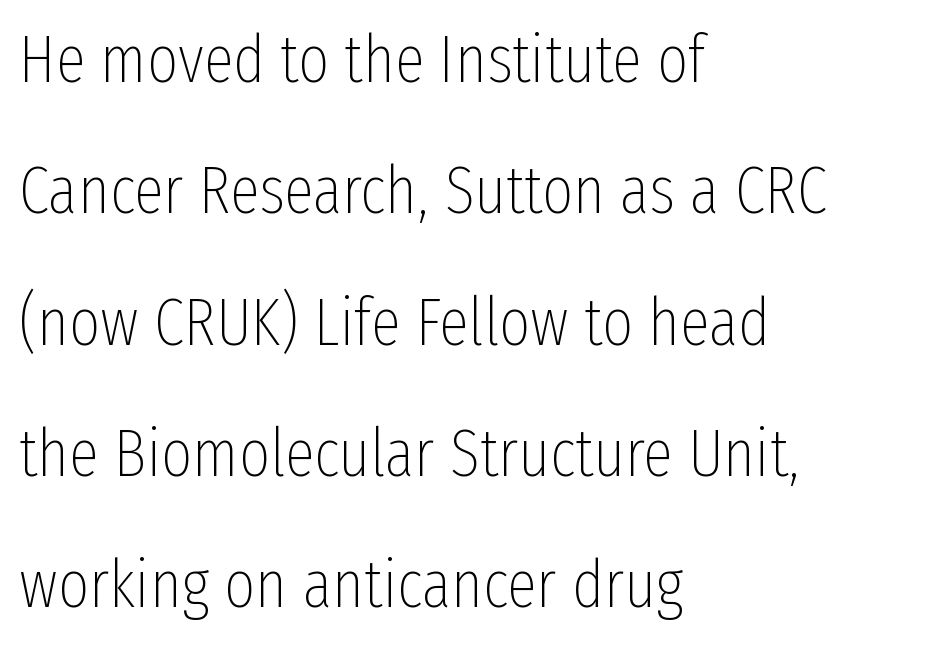
{"serif": "no", "italic": "no", "bold": "no", "weight": "thin", "width": "condensed", "stroke_contrast": "low", "x_height": "medium", "monospaced": "no", "underline": "no", "align": "left", "line_spacing": "loose", "line_spacing_ratio": 1.96, "letter_spacing": "normal", "letter_spacing_em": 0.0, "glyph_px": 67}
